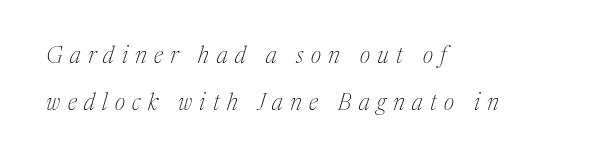
The image shows 23 px text type, italic (leaning right); set left-aligned, loose line spacing (2.03x), unusually wide letter spacing (+0.32 em), not underlined.
